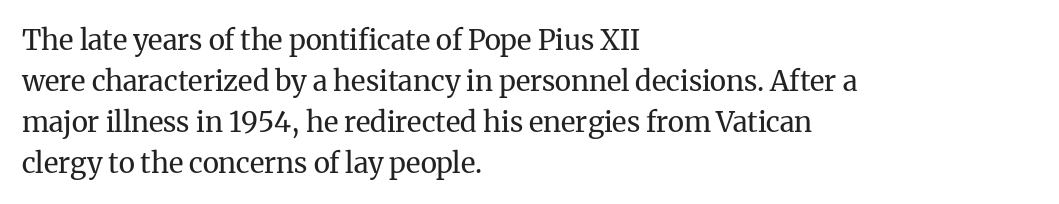
{"serif": "yes", "italic": "no", "bold": "no", "weight": "regular", "width": "normal", "stroke_contrast": "medium", "x_height": "medium", "monospaced": "no", "underline": "no", "align": "left", "line_spacing": "normal", "line_spacing_ratio": 1.47, "letter_spacing": "normal", "letter_spacing_em": 0.0, "glyph_px": 28}
